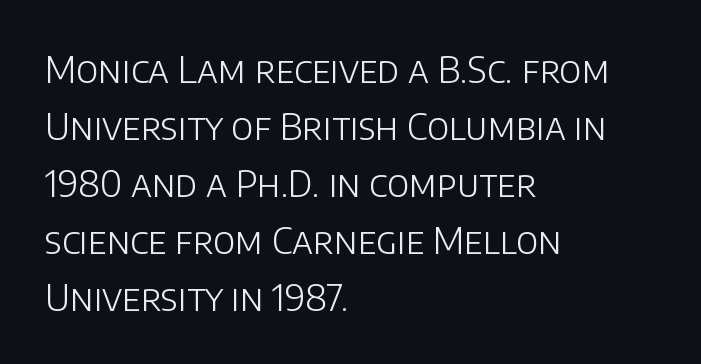
The image shows 36 px light sans-serif type, upright; set left-aligned, normal line spacing (1.58x), normal letter spacing, not underlined; low stroke contrast and a large x-height.
